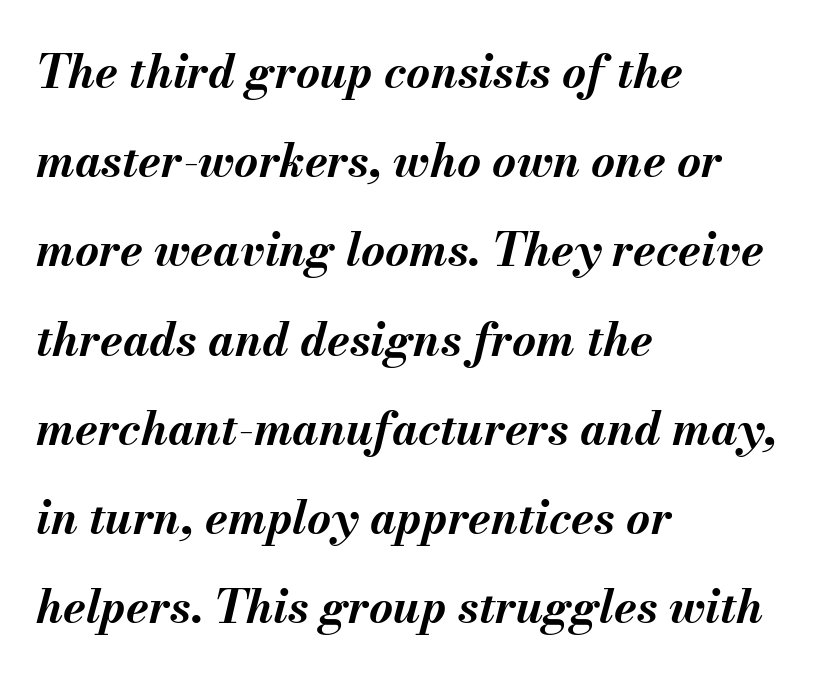
Q: Is the text bold? A: Yes.
Q: Is the text italic (slanted)? A: Yes, it leans right by about 13 degrees.
Q: Is the text underlined? A: No.
Q: How is the paragraph aligned? A: Left-aligned.
Q: Is the spacing between letters normal or unusually wide? A: Normal.
Q: Is the spacing between lines tight, normal or loose? A: Loose.
Q: Width (condensed, normal, or wide)? A: Normal.
Q: Stroke contrast? A: Medium.
Q: x-height? A: Small.
Q: Monospaced? A: No.
